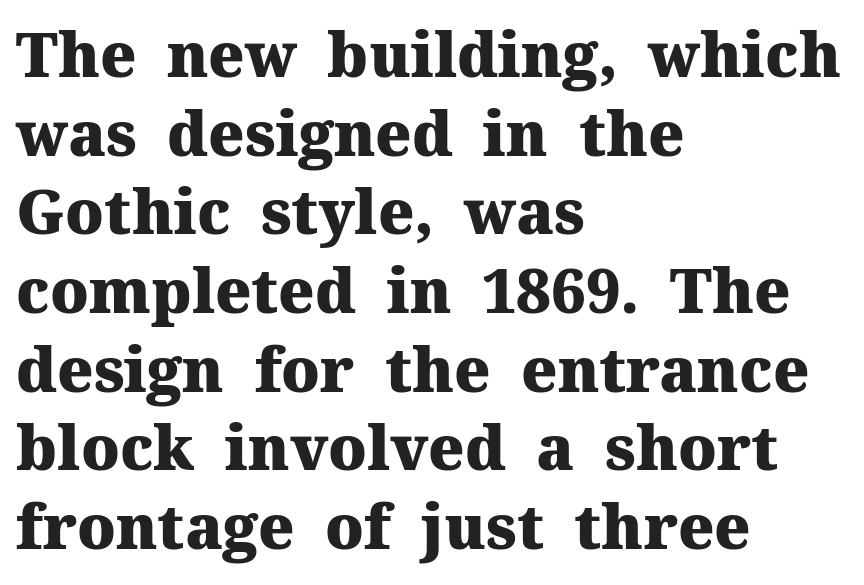
Style check: upright. You'd pick this weight for a headline — it's a proper bold. The leading is moderate, giving the passage an even texture. Descenders hang freely into open space. Serifs: yes, visible at the terminals of the letterforms. Observe the ordinary spacing: letters are neighbours, not strangers.
